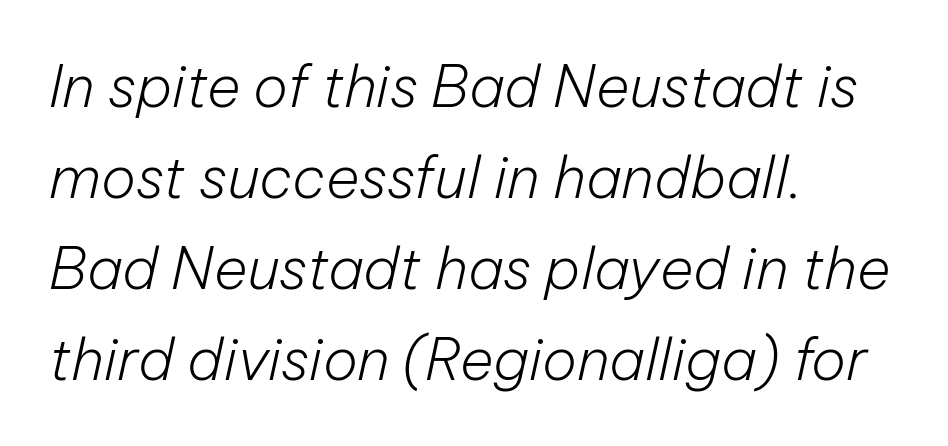
Q: Is the text bold? A: No.
Q: Is the text italic (slanted)? A: Yes, it leans right by about 12 degrees.
Q: Is the text underlined? A: No.
Q: How is the paragraph aligned? A: Left-aligned.
Q: Is the spacing between letters normal or unusually wide? A: Normal.
Q: Is the spacing between lines tight, normal or loose? A: Normal.
Q: Width (condensed, normal, or wide)? A: Normal.
Q: Stroke contrast? A: Low.
Q: x-height? A: Medium.
Q: Monospaced? A: No.
